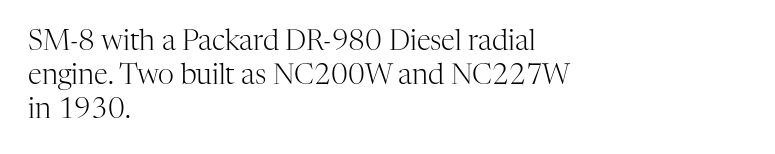
{"serif": "yes", "italic": "no", "bold": "no", "weight": "light", "width": "normal", "stroke_contrast": "high", "x_height": "medium", "monospaced": "no", "underline": "no", "align": "left", "line_spacing_ratio": 1.22, "letter_spacing": "normal", "letter_spacing_em": 0.0, "glyph_px": 28}
